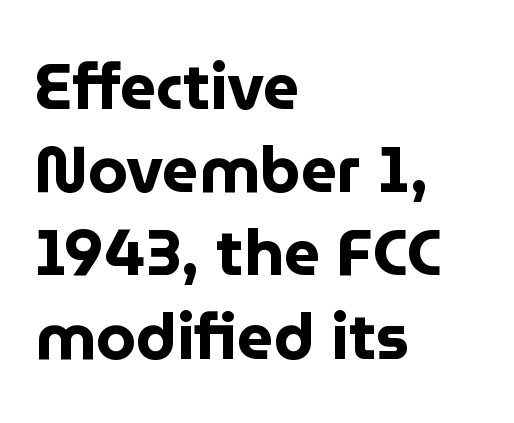
Q: Is the text bold? A: Yes.
Q: Is the text italic (slanted)? A: No, it is upright.
Q: Is the typeface a serif or a sans-serif typeface? A: Sans-serif.
Q: Is the text underlined? A: No.
Q: How is the paragraph aligned? A: Left-aligned.
Q: Is the spacing between letters normal or unusually wide? A: Normal.
Q: Is the spacing between lines tight, normal or loose? A: Normal.
Q: Width (condensed, normal, or wide)? A: Normal.
Q: Stroke contrast? A: Low.
Q: x-height? A: Medium.
Q: Monospaced? A: No.
